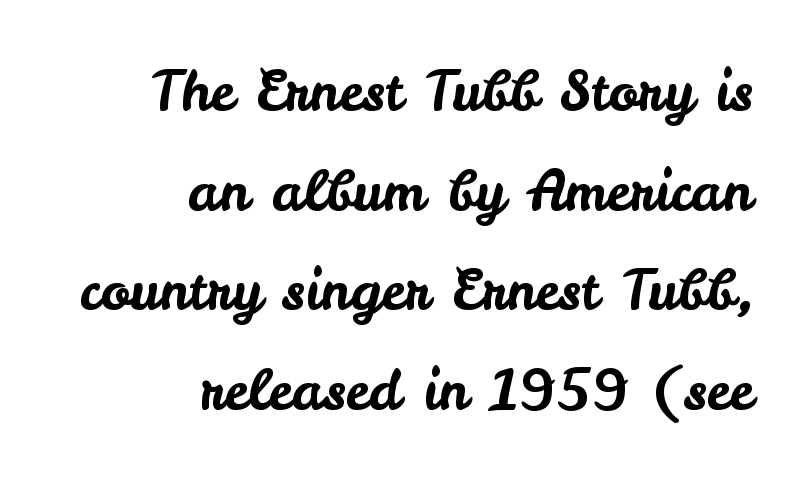
The image shows 55 px sans-serif type; set right-aligned, line spacing 1.81x, normal letter spacing, not underlined; low stroke contrast and a small x-height.
